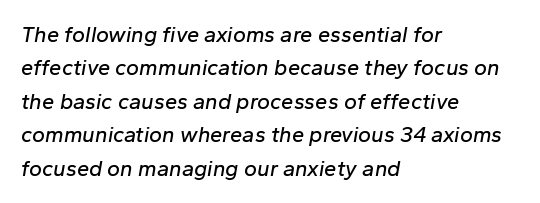
Q: Is the text italic (slanted)? A: Yes, it leans right by about 10 degrees.
Q: Is the text underlined? A: No.
Q: How is the paragraph aligned? A: Left-aligned.
Q: Is the spacing between letters normal or unusually wide? A: Normal.
Q: Is the spacing between lines tight, normal or loose? A: Normal.
